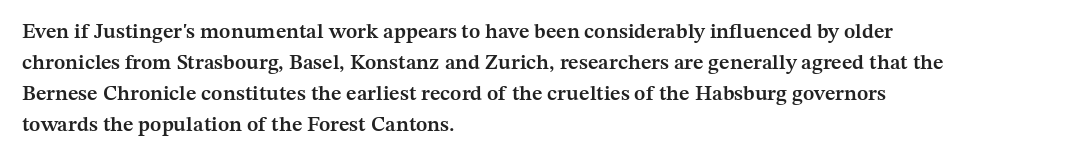
{"italic": "no", "bold": "semi", "underline": "no", "align": "left", "line_spacing": "normal", "line_spacing_ratio": 1.47, "letter_spacing": "normal", "letter_spacing_em": 0.0, "glyph_px": 21}
